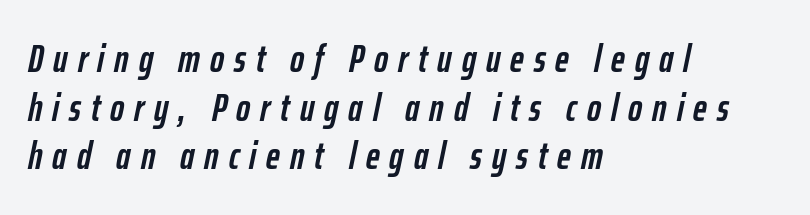
Q: Is the text bold? A: Yes.
Q: Is the text italic (slanted)? A: Yes, it leans right by about 12 degrees.
Q: Is the text underlined? A: No.
Q: How is the paragraph aligned? A: Left-aligned.
Q: Is the spacing between letters normal or unusually wide? A: Unusually wide.
Q: Is the spacing between lines tight, normal or loose? A: Normal.
Q: Width (condensed, normal, or wide)? A: Condensed.
Q: Stroke contrast? A: Low.
Q: x-height? A: Medium.
Q: Monospaced? A: No.
